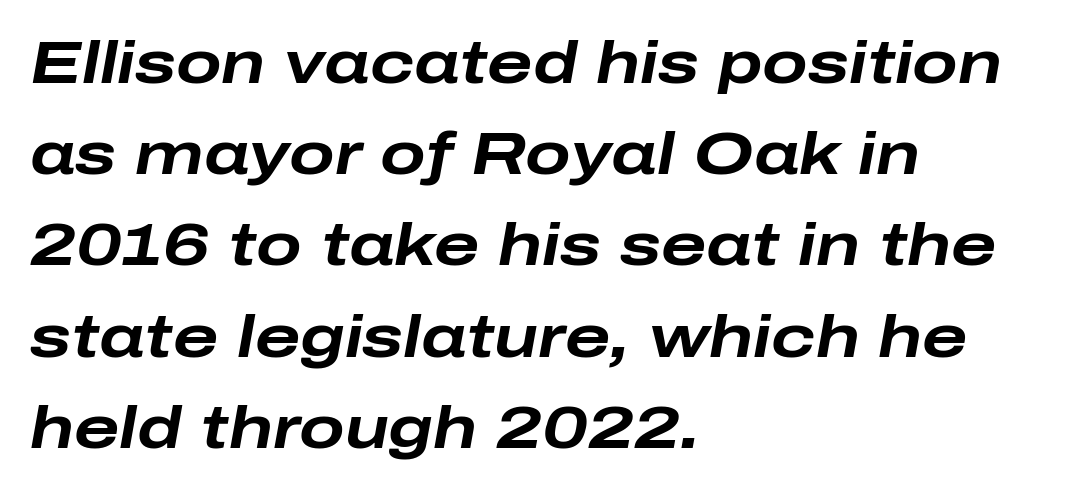
Strokes here are thick enough to call this a true bold. Looking at the ascenders, they clearly lean. If you measured baseline to baseline, you'd find a middling distance. Check under the words: just untouched page. A typesetter would call this proportional, since set widths differ per character.
